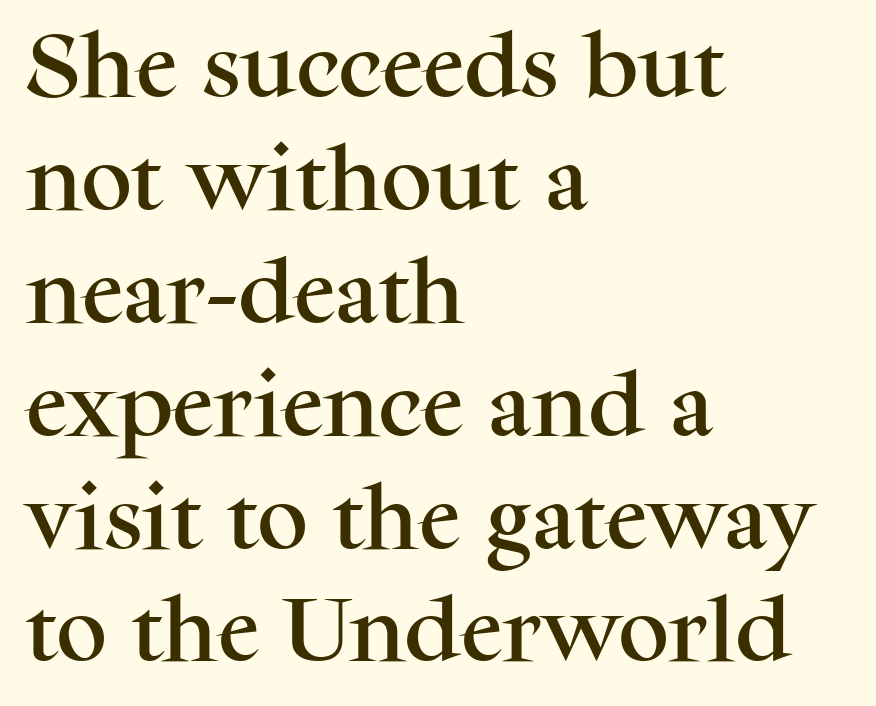
{"serif": "yes", "italic": "no", "width": "normal", "stroke_contrast": "medium", "x_height": "medium", "monospaced": "no", "underline": "no", "align": "left", "line_spacing": "normal", "line_spacing_ratio": 1.59, "letter_spacing": "normal", "letter_spacing_em": 0.0, "glyph_px": 71}
